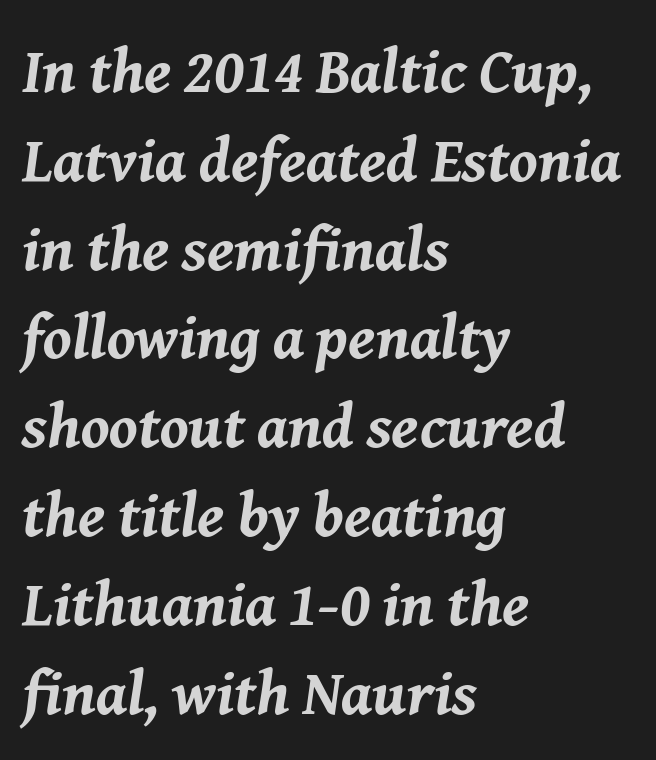
Q: Is the text bold? A: Yes.
Q: Is the text italic (slanted)? A: Yes, it leans right by about 8 degrees.
Q: Is the text underlined? A: No.
Q: How is the paragraph aligned? A: Left-aligned.
Q: Is the spacing between letters normal or unusually wide? A: Normal.
Q: Is the spacing between lines tight, normal or loose? A: Normal.
Q: Width (condensed, normal, or wide)? A: Normal.
Q: Stroke contrast? A: Medium.
Q: x-height? A: Medium.
Q: Monospaced? A: No.
